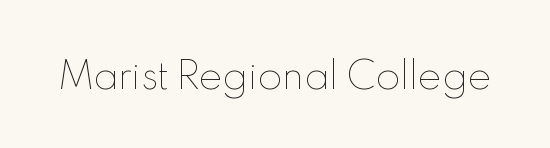
{"italic": "no", "bold": "no", "weight": "thin", "width": "normal", "x_height": "small", "monospaced": "no", "underline": "no", "letter_spacing": "normal", "letter_spacing_em": 0.0, "glyph_px": 36}
